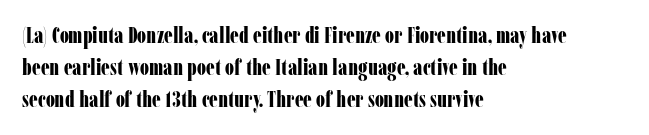
Students, observe: this is what conventionally led text looks like. Ascenders rise straight up at ninety degrees. Pretty heavy lettering here — definitely bold. The words here are not underlined.
